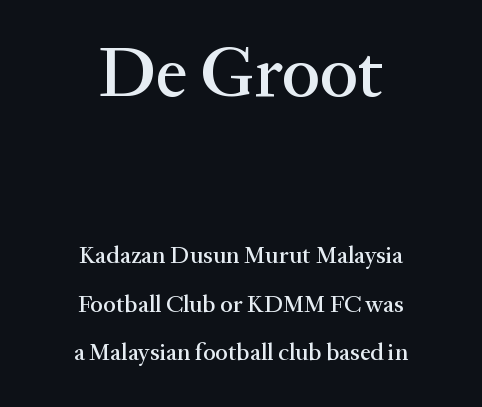
{"serif": "yes", "italic": "no", "width": "normal", "stroke_contrast": "medium", "x_height": "medium", "monospaced": "no", "underline": "no", "align": "center", "line_spacing": "loose", "line_spacing_ratio": 2.02, "letter_spacing": "normal", "letter_spacing_em": 0.0, "larger_block": "first", "size_ratio": 3.0, "glyph_px": 72}
